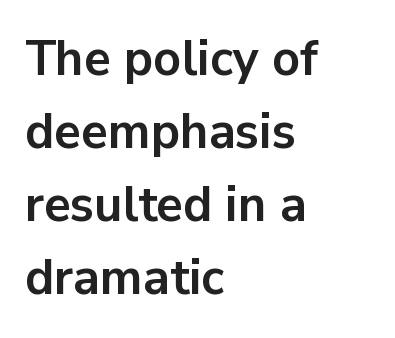
Q: Is the text bold? A: Yes.
Q: Is the text italic (slanted)? A: No, it is upright.
Q: Is the typeface a serif or a sans-serif typeface? A: Sans-serif.
Q: Is the text underlined? A: No.
Q: How is the paragraph aligned? A: Left-aligned.
Q: Is the spacing between letters normal or unusually wide? A: Normal.
Q: Is the spacing between lines tight, normal or loose? A: Normal.
Q: Width (condensed, normal, or wide)? A: Normal.
Q: Stroke contrast? A: Low.
Q: x-height? A: Medium.
Q: Monospaced? A: No.
